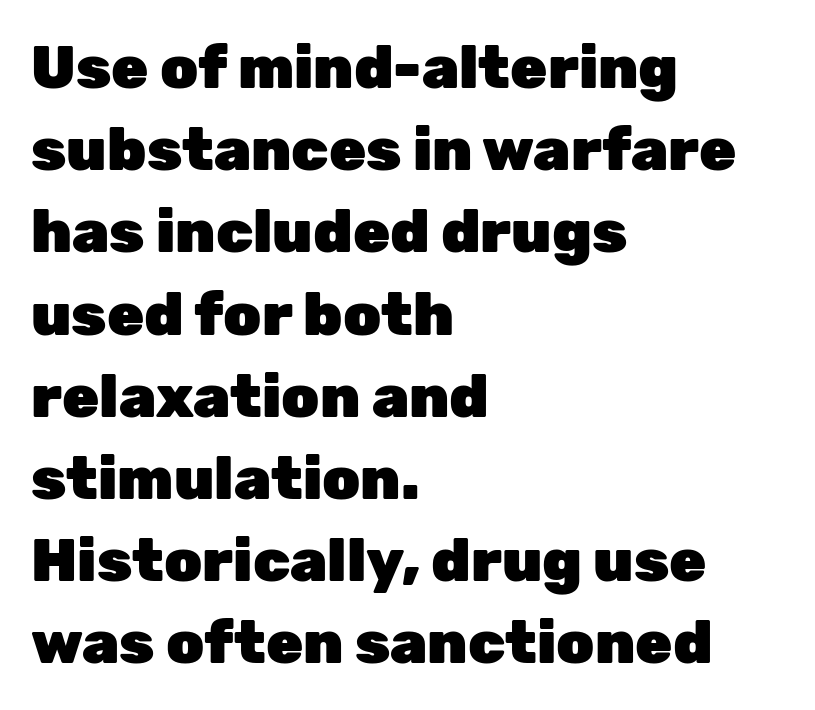
Q: Is the text bold? A: Yes.
Q: Is the text italic (slanted)? A: No, it is upright.
Q: Is the typeface a serif or a sans-serif typeface? A: Sans-serif.
Q: Is the text underlined? A: No.
Q: How is the paragraph aligned? A: Left-aligned.
Q: Is the spacing between letters normal or unusually wide? A: Normal.
Q: Is the spacing between lines tight, normal or loose? A: Normal.
Q: Width (condensed, normal, or wide)? A: Normal.
Q: Stroke contrast? A: Low.
Q: x-height? A: Medium.
Q: Monospaced? A: No.
